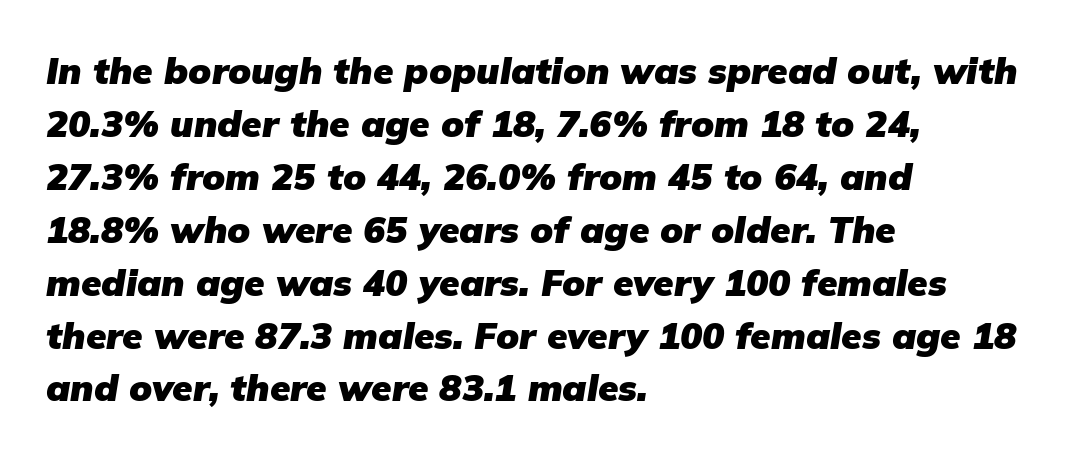
Q: Is the text bold? A: Yes.
Q: Is the text italic (slanted)? A: Yes, it leans right by about 9 degrees.
Q: Is the text underlined? A: No.
Q: How is the paragraph aligned? A: Left-aligned.
Q: Is the spacing between letters normal or unusually wide? A: Normal.
Q: Is the spacing between lines tight, normal or loose? A: Normal.
Q: Width (condensed, normal, or wide)? A: Normal.
Q: Stroke contrast? A: Low.
Q: x-height? A: Medium.
Q: Monospaced? A: No.
